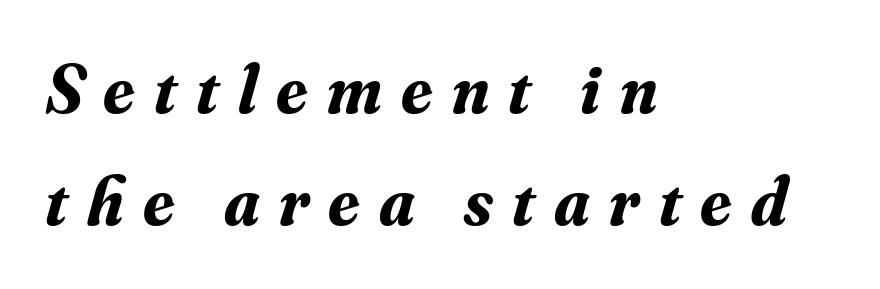
Every row of glyphs begins at an identical x-position on the left. A serif font was chosen for this passage. One glance says typical: line gaps are just what's usual. A bare baseline throughout the passage. You can tell it's italic because the verticals aren't actually vertical.
